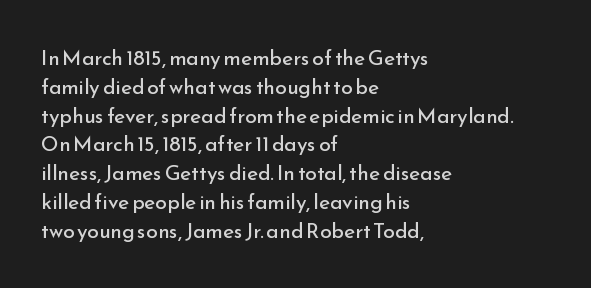
Q: Is the text bold? A: No.
Q: Is the text italic (slanted)? A: No, it is upright.
Q: Is the text underlined? A: No.
Q: How is the paragraph aligned? A: Left-aligned.
Q: Is the spacing between letters normal or unusually wide? A: Normal.
Q: Is the spacing between lines tight, normal or loose? A: Normal.
